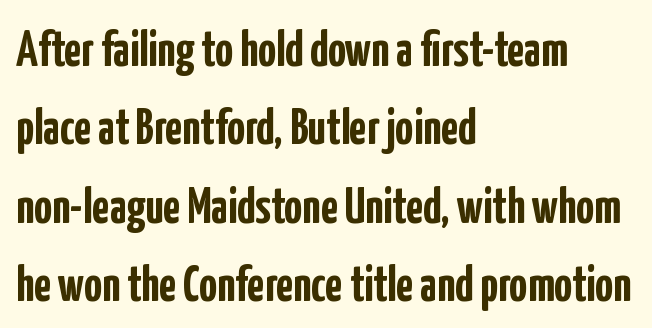
Q: Is the text bold? A: Yes.
Q: Is the text italic (slanted)? A: No, it is upright.
Q: Is the typeface a serif or a sans-serif typeface? A: Sans-serif.
Q: Is the text underlined? A: No.
Q: How is the paragraph aligned? A: Left-aligned.
Q: Is the spacing between letters normal or unusually wide? A: Normal.
Q: Is the spacing between lines tight, normal or loose? A: Normal.
Q: Width (condensed, normal, or wide)? A: Condensed.
Q: Stroke contrast? A: Low.
Q: x-height? A: Medium.
Q: Monospaced? A: No.
